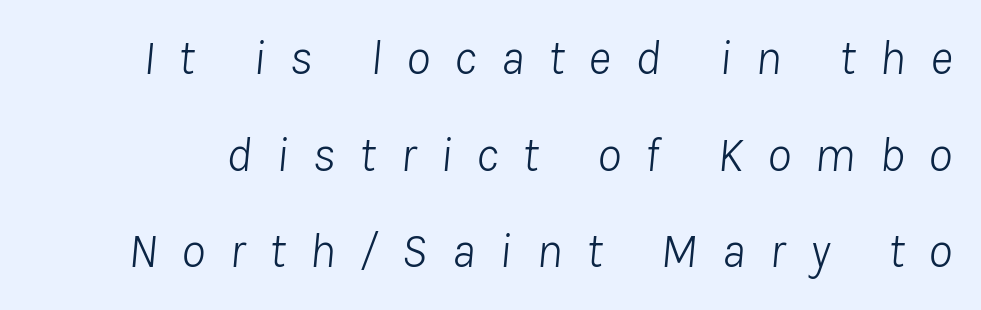
Q: Is the text bold? A: No.
Q: Is the text italic (slanted)? A: Yes, it leans right by about 8 degrees.
Q: Is the text underlined? A: No.
Q: Is the spacing between letters normal or unusually wide? A: Unusually wide.
Q: Is the spacing between lines tight, normal or loose? A: Loose.
Q: Width (condensed, normal, or wide)? A: Normal.
Q: Stroke contrast? A: Low.
Q: x-height? A: Medium.
Q: Monospaced? A: No.
